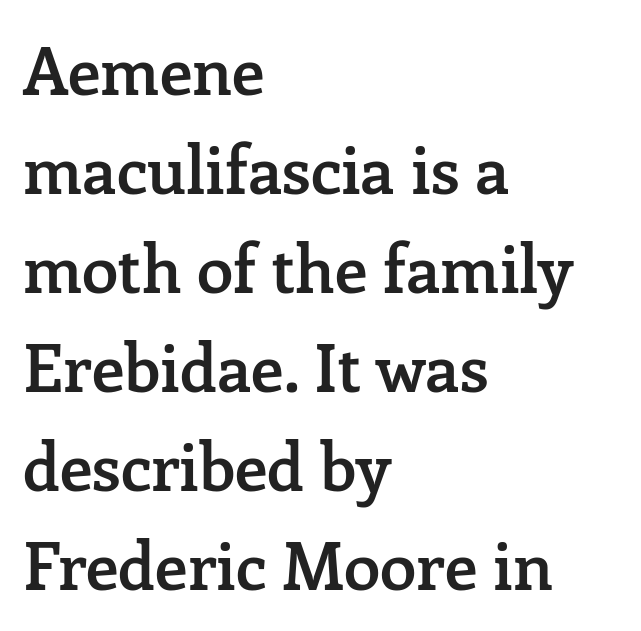
Q: Is the text bold? A: Semi-bold.
Q: Is the text italic (slanted)? A: No, it is upright.
Q: Is the typeface a serif or a sans-serif typeface? A: Serif.
Q: Is the text underlined? A: No.
Q: How is the paragraph aligned? A: Left-aligned.
Q: Is the spacing between letters normal or unusually wide? A: Normal.
Q: Is the spacing between lines tight, normal or loose? A: Normal.
Q: Width (condensed, normal, or wide)? A: Normal.
Q: Stroke contrast? A: Low.
Q: x-height? A: Medium.
Q: Monospaced? A: No.
